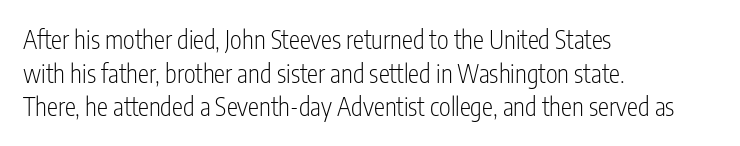
The image shows 25 px text type, upright; set left-aligned, normal line spacing (1.35x), normal letter spacing, not underlined.
